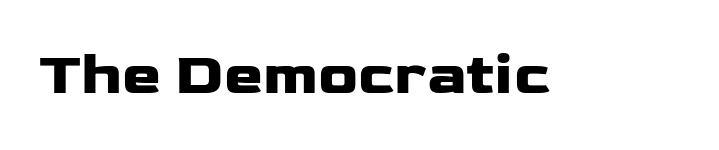
The image shows 59 px heavy, wide sans-serif type, upright; set normal letter spacing, not underlined; low stroke contrast and a medium x-height.
